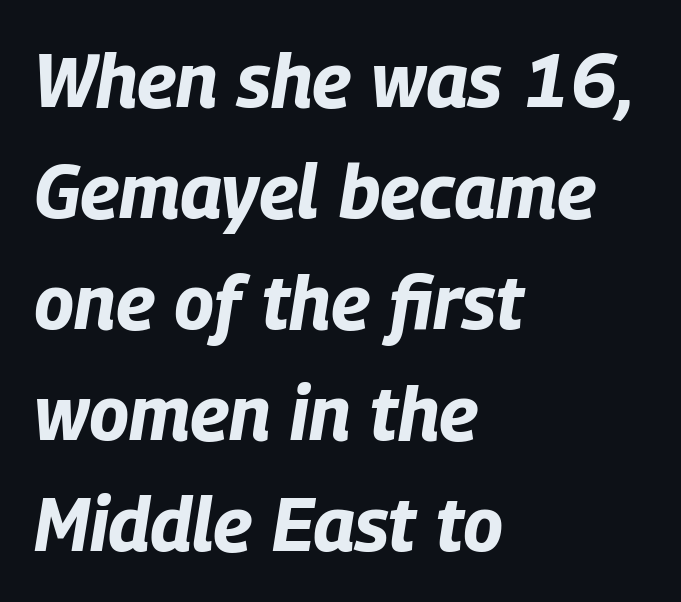
Q: Is the text bold? A: Yes.
Q: Is the text italic (slanted)? A: Yes, it leans right by about 9 degrees.
Q: Is the text underlined? A: No.
Q: How is the paragraph aligned? A: Left-aligned.
Q: Is the spacing between letters normal or unusually wide? A: Normal.
Q: Is the spacing between lines tight, normal or loose? A: Normal.
Q: Width (condensed, normal, or wide)? A: Condensed.
Q: Stroke contrast? A: Low.
Q: x-height? A: Large.
Q: Monospaced? A: No.
